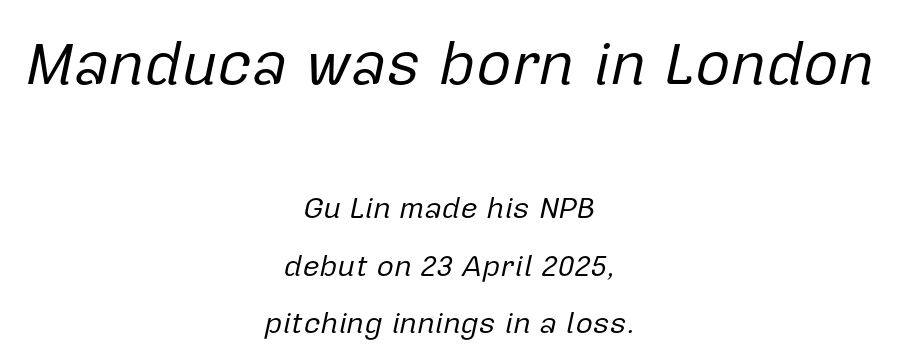
The image shows 61 px regular-weight type, italic (leaning right); set centered, loose line spacing (1.92x), normal letter spacing, not underlined; the first (top) block is 2.03x larger; low stroke contrast and a medium x-height.
